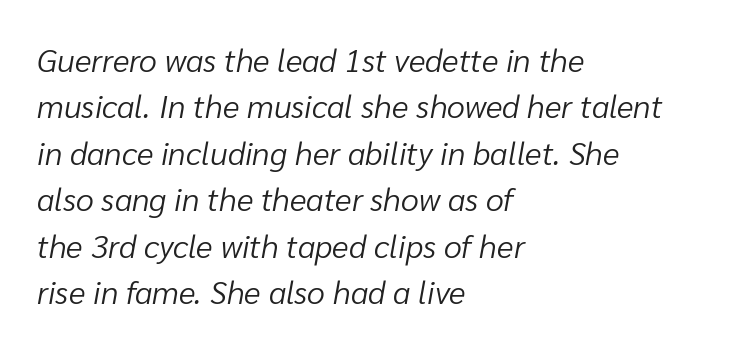
{"italic": "yes", "lean": "right", "slant_degrees": 10, "bold": "no", "weight": "light", "width": "normal", "stroke_contrast": "low", "x_height": "medium", "monospaced": "no", "underline": "no", "align": "left", "line_spacing": "normal", "line_spacing_ratio": 1.45, "letter_spacing": "normal", "letter_spacing_em": 0.0, "glyph_px": 32}
